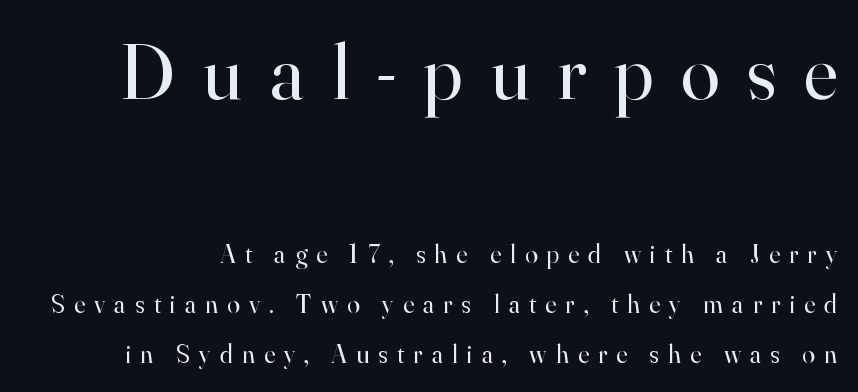
Q: Is the text bold? A: No.
Q: Is the text italic (slanted)? A: No, it is upright.
Q: Is the typeface a serif or a sans-serif typeface? A: Serif.
Q: Is the text underlined? A: No.
Q: Is the spacing between letters normal or unusually wide? A: Unusually wide.
Q: Is the spacing between lines tight, normal or loose? A: Loose.
Q: Which block of text is set in a larger size, the first (top) or the second (bottom)? A: The first (top) one.
Q: Width (condensed, normal, or wide)? A: Normal.
Q: Stroke contrast? A: High.
Q: x-height? A: Small.
Q: Monospaced? A: No.
